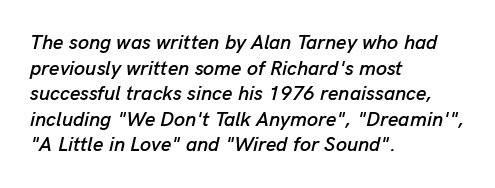
Q: Is the text italic (slanted)? A: Yes, it leans right by about 13 degrees.
Q: Is the text underlined? A: No.
Q: How is the paragraph aligned? A: Left-aligned.
Q: Is the spacing between letters normal or unusually wide? A: Normal.
Q: Is the spacing between lines tight, normal or loose? A: Normal.
